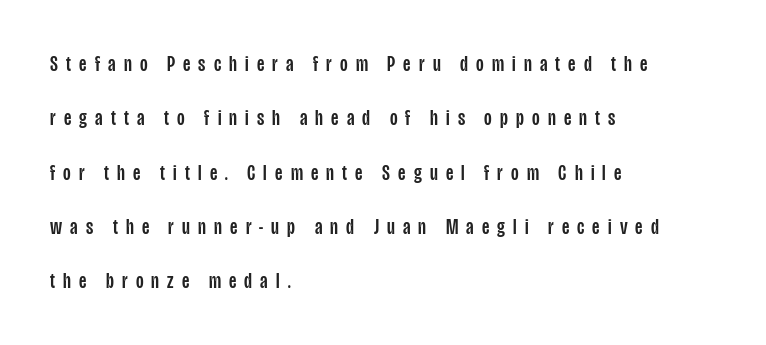
The typography opts for an upright posture over an oblique one. Line beginnings align vertically; line endings do not. Reading down the column, the eye jumps a long way to each next line. Observe the wide spacing: letters keep a clear distance from each other. Letters rest on an invisible, unmarked baseline.
